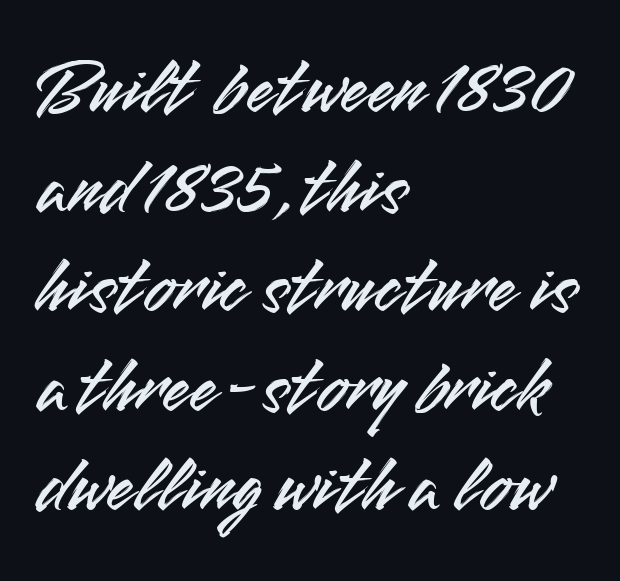
Q: Is the text italic (slanted)? A: Yes.
Q: Is the typeface a serif or a sans-serif typeface? A: Sans-serif.
Q: Is the text underlined? A: No.
Q: How is the paragraph aligned? A: Left-aligned.
Q: Is the spacing between letters normal or unusually wide? A: Normal.
Q: Is the spacing between lines tight, normal or loose? A: Normal.
Q: Width (condensed, normal, or wide)? A: Normal.
Q: Stroke contrast? A: Medium.
Q: x-height? A: Small.
Q: Monospaced? A: No.
